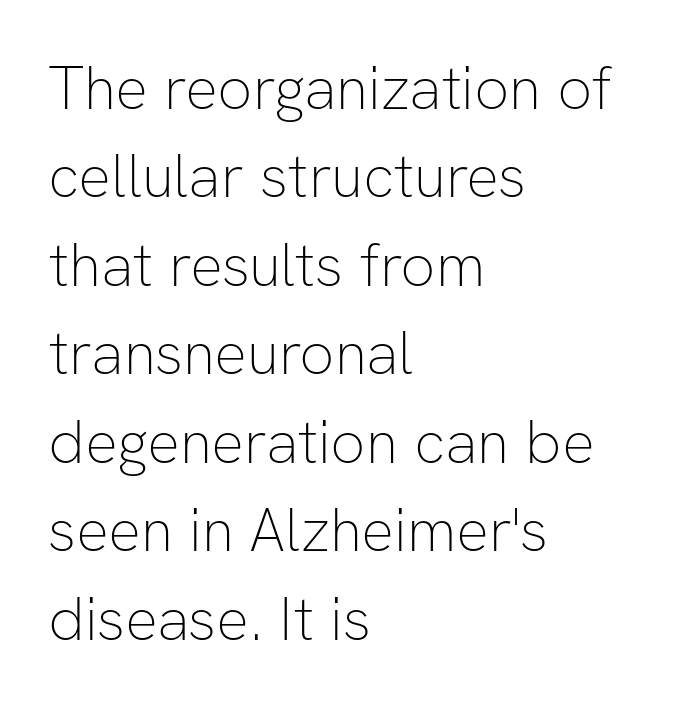
The image shows 61 px thin sans-serif type, upright; set left-aligned, normal line spacing (1.45x), normal letter spacing, not underlined; low stroke contrast and a medium x-height.
